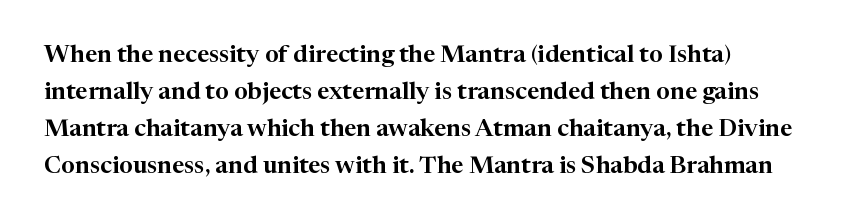
The lines sit at an ordinary, default distance from one another. Each row of text sits above clean, open space. This sample uses plain, unmodified letter spacing. The typography opts for an upright posture over an oblique one.
